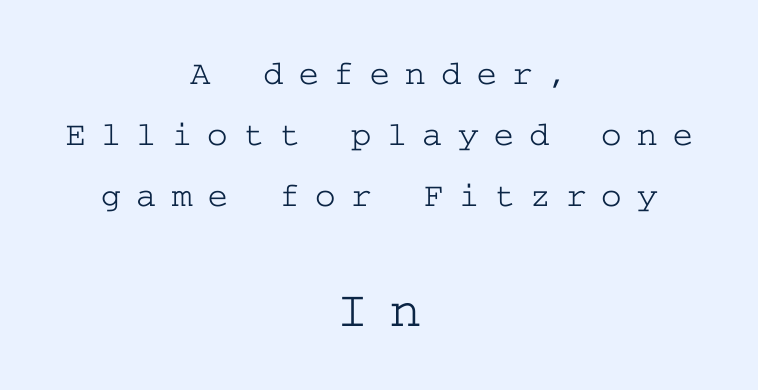
Q: Is the text italic (slanted)? A: No, it is upright.
Q: Is the typeface a serif or a sans-serif typeface? A: Serif.
Q: Is the text underlined? A: No.
Q: How is the paragraph aligned? A: Centered.
Q: Is the spacing between letters normal or unusually wide? A: Unusually wide.
Q: Which block of text is set in a larger size, the first (top) or the second (bottom)? A: The second (bottom) one.
Q: Width (condensed, normal, or wide)? A: Wide.
Q: Stroke contrast? A: Low.
Q: x-height? A: Medium.
